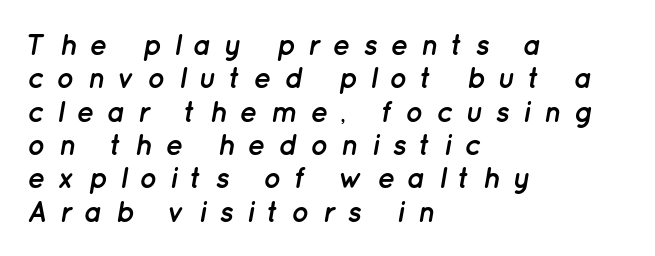
Words appear elongated and porous because spacing is wide. Decoration check: the copy has no underline. The line-height multiplier appears low, near solid setting. Slanted lettering throughout.
